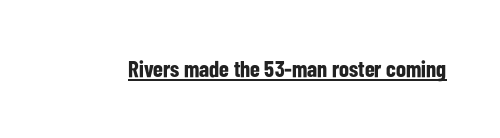
The image shows 23 px bold type, upright; set normal letter spacing, underlined.
